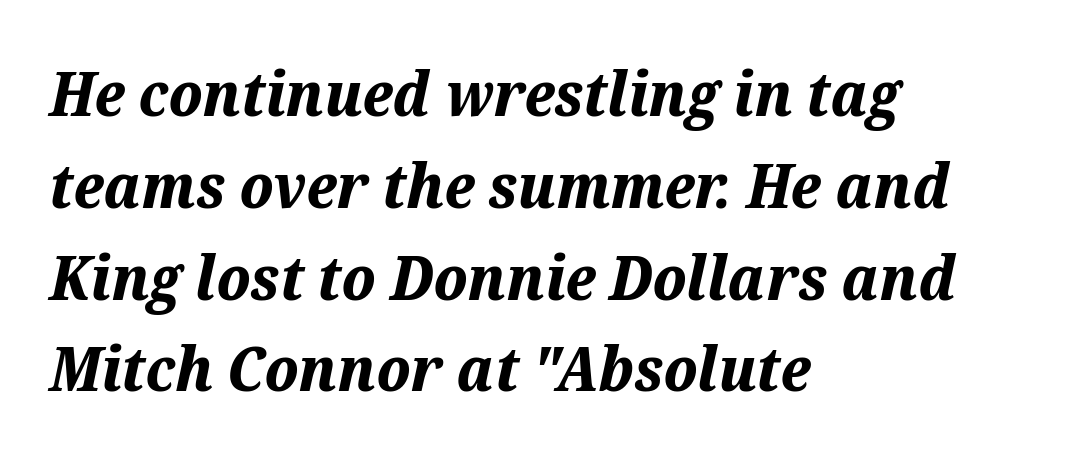
Which margin do the lines hug? The left one — the right edge is uneven. Nobody drew a line under any word here. Notice how descenders clear the ascenders below comfortably — that's standard leading. These words are printed bold, with thick strokes throughout. The letterforms sit shoulder to shoulder at normal distance. You could not count columns in this text — the font is proportionally spaced.
